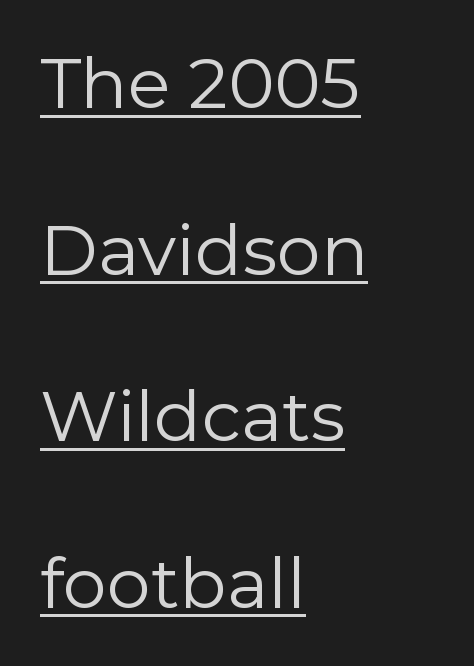
Q: Is the text bold? A: No.
Q: Is the text italic (slanted)? A: No, it is upright.
Q: Is the typeface a serif or a sans-serif typeface? A: Sans-serif.
Q: Is the text underlined? A: Yes.
Q: How is the paragraph aligned? A: Left-aligned.
Q: Is the spacing between letters normal or unusually wide? A: Normal.
Q: Is the spacing between lines tight, normal or loose? A: Loose.
Q: Width (condensed, normal, or wide)? A: Normal.
Q: Stroke contrast? A: Low.
Q: x-height? A: Medium.
Q: Monospaced? A: No.
